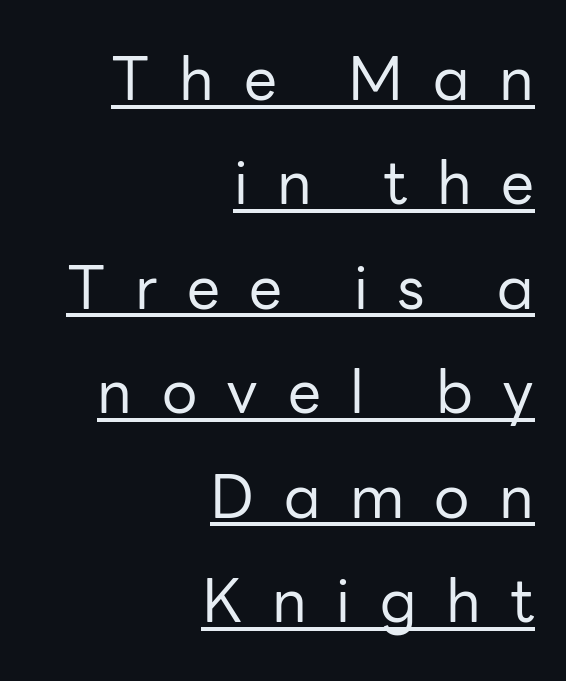
The image shows 59 px regular-weight sans-serif type, upright; set right-aligned, line spacing 1.77x, unusually wide letter spacing (+0.5 em), underlined; low stroke contrast and a medium x-height.
